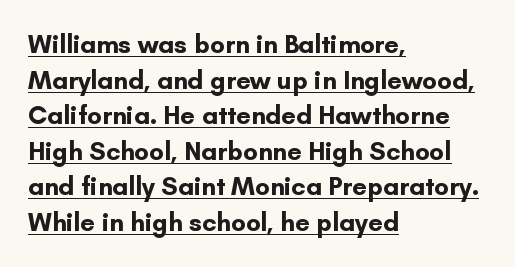
Looks like someone drew a line under every word here. Strong, thick strokes mark this as bold type. Typeset ragged right — the left edge is the straight one. Evenly set lines give the paragraph a standard silhouette. Italic: no, the glyphs are upright roman.
